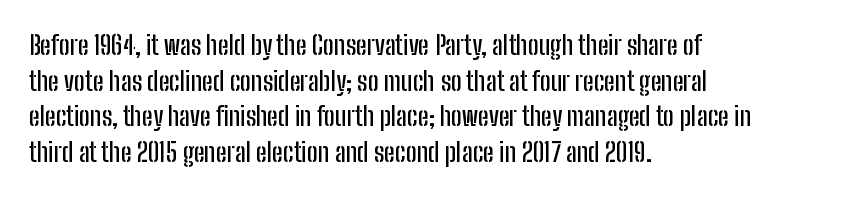
Q: Is the text italic (slanted)? A: No, it is upright.
Q: Is the text underlined? A: No.
Q: How is the paragraph aligned? A: Left-aligned.
Q: Is the spacing between letters normal or unusually wide? A: Normal.
Q: Is the spacing between lines tight, normal or loose? A: Normal.
